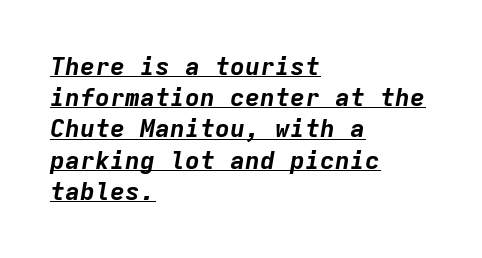
{"italic": "yes", "lean": "right", "slant_degrees": 9, "bold": "yes", "underline": "yes", "align": "left", "line_spacing": "normal", "line_spacing_ratio": 1.25, "letter_spacing": "normal", "letter_spacing_em": 0.0, "glyph_px": 25}
